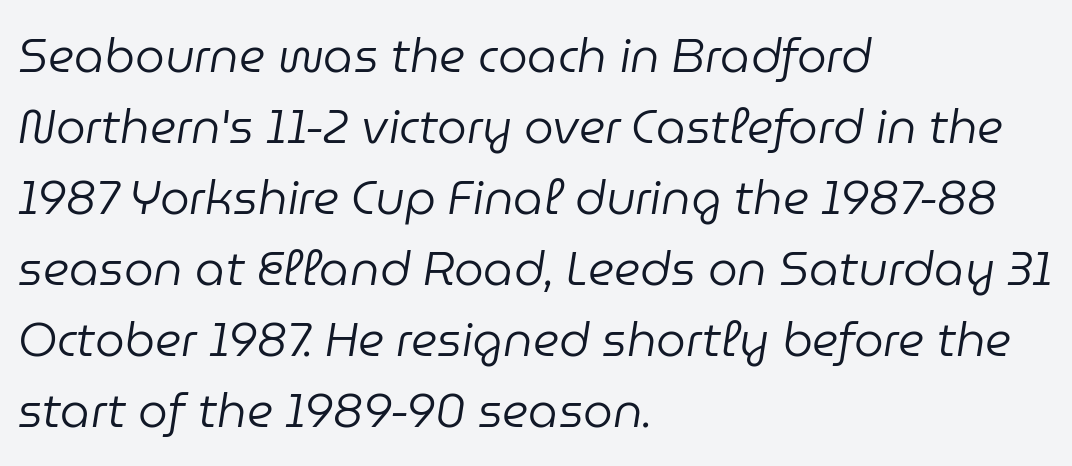
Descender tails drop into unmarked territory. If you drew a line through each stem, it would be angled. Note the varied advance widths — an 'i' is clearly narrower than an 'm'. Characters follow at the spacing the type designer built in. The lines are quadded left. A quiet, ordinary-to-light weight characterises the typeface.
